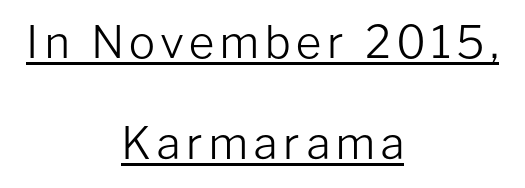
The image shows 44 px light sans-serif type, upright; set centered, loose line spacing (2.3x), underlined; low stroke contrast and a medium x-height.
